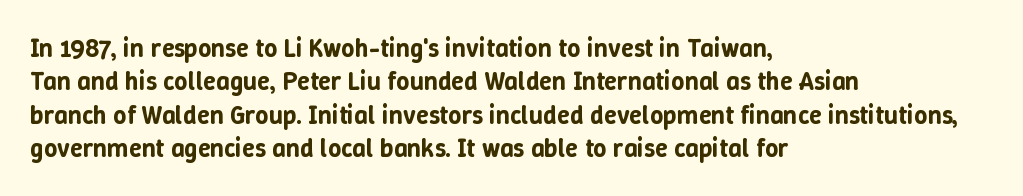
Q: Is the text italic (slanted)? A: No, it is upright.
Q: Is the text underlined? A: No.
Q: How is the paragraph aligned? A: Left-aligned.
Q: Is the spacing between letters normal or unusually wide? A: Normal.
Q: Is the spacing between lines tight, normal or loose? A: Normal.
